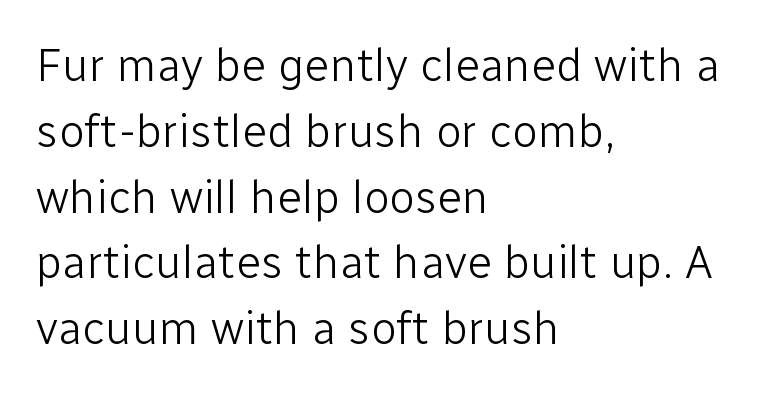
The image shows 47 px light sans-serif type, upright; set left-aligned, normal line spacing (1.4x), normal letter spacing, not underlined; low stroke contrast and a medium x-height.
